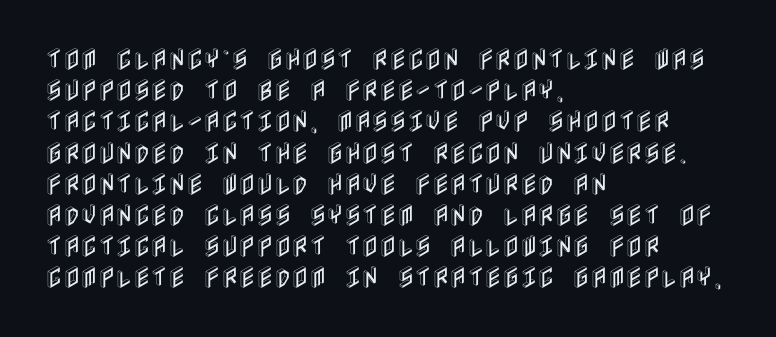
{"italic": "no", "underline": "no", "align": "left", "line_spacing": "normal", "line_spacing_ratio": 1.3, "letter_spacing": "normal", "letter_spacing_em": 0.0, "glyph_px": 24}
